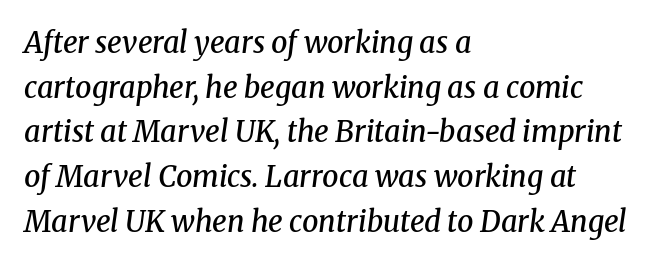
Q: Is the text bold? A: Semi-bold.
Q: Is the text italic (slanted)? A: Yes, it leans right by about 8 degrees.
Q: Is the typeface a serif or a sans-serif typeface? A: Serif.
Q: Is the text underlined? A: No.
Q: How is the paragraph aligned? A: Left-aligned.
Q: Is the spacing between letters normal or unusually wide? A: Normal.
Q: Is the spacing between lines tight, normal or loose? A: Normal.
Q: Width (condensed, normal, or wide)? A: Normal.
Q: Stroke contrast? A: Medium.
Q: x-height? A: Medium.
Q: Monospaced? A: No.
